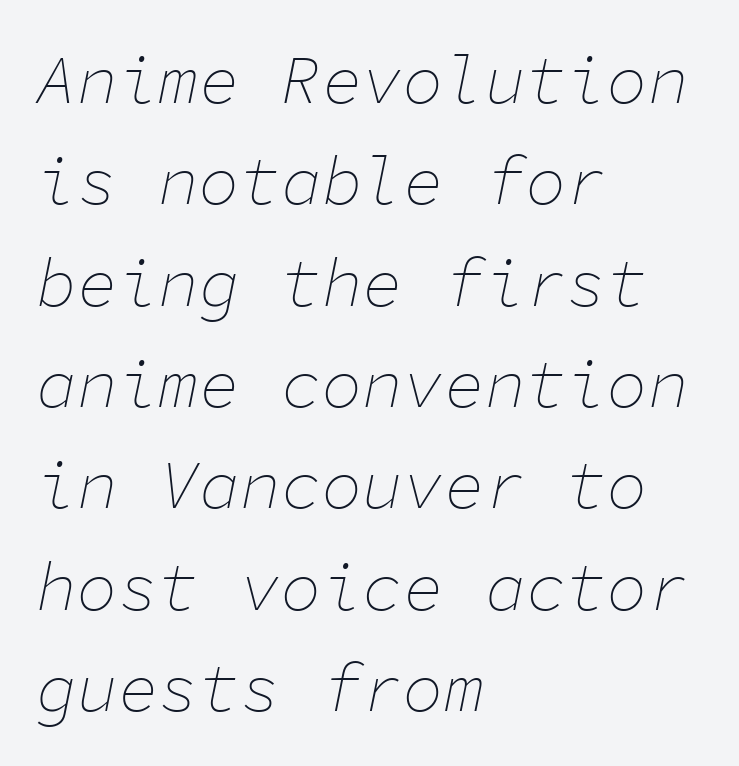
The image shows 68 px thin type, italic (leaning right), monospaced; set left-aligned, normal line spacing (1.49x), normal letter spacing, not underlined; low stroke contrast and a medium x-height.
